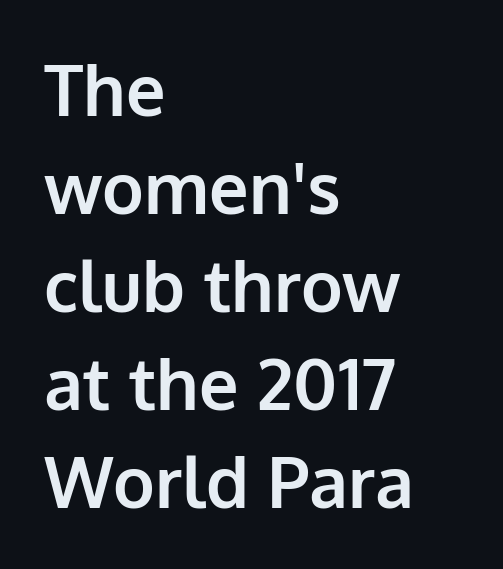
Horizontal alignment here is leftward, the default for most running prose. Looks like regular typesetting: each glyph gets only the width it needs. The rendering keeps characters at their native spacing. In terms of posture, this sample is upright.
